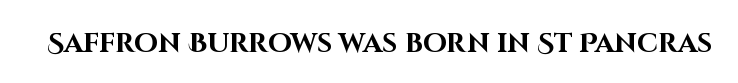
{"italic": "no", "bold": "yes", "underline": "no", "letter_spacing": "normal", "letter_spacing_em": 0.0, "glyph_px": 27}
